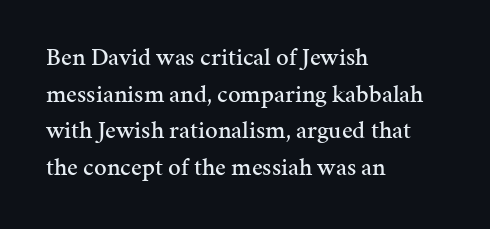
Q: Is the text italic (slanted)? A: No, it is upright.
Q: Is the text underlined? A: No.
Q: How is the paragraph aligned? A: Left-aligned.
Q: Is the spacing between letters normal or unusually wide? A: Normal.
Q: Is the spacing between lines tight, normal or loose? A: Normal.
